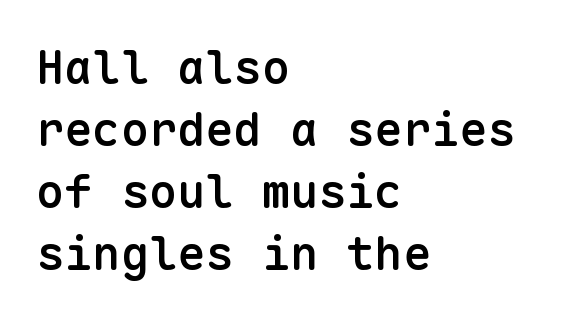
Q: Is the text bold? A: Semi-bold.
Q: Is the text italic (slanted)? A: No, it is upright.
Q: Is the typeface a serif or a sans-serif typeface? A: Sans-serif.
Q: Is the text underlined? A: No.
Q: How is the paragraph aligned? A: Left-aligned.
Q: Is the spacing between letters normal or unusually wide? A: Normal.
Q: Is the spacing between lines tight, normal or loose? A: Normal.
Q: Width (condensed, normal, or wide)? A: Normal.
Q: Stroke contrast? A: Low.
Q: x-height? A: Medium.
Q: Monospaced? A: Yes.
